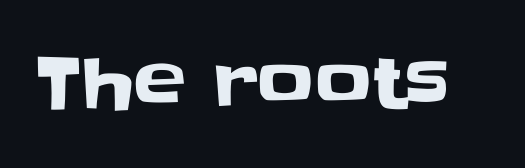
{"serif": "no", "italic": "no", "width": "normal", "stroke_contrast": "low", "x_height": "large", "monospaced": "no", "underline": "no", "letter_spacing": "normal", "letter_spacing_em": 0.0, "glyph_px": 70}
